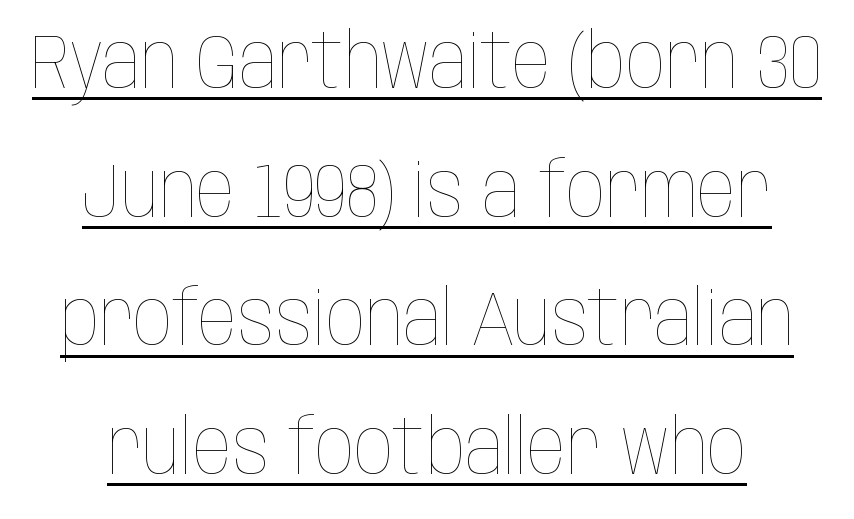
The image shows 77 px thin, condensed type, upright; set normal line spacing (1.67x), normal letter spacing, underlined; low stroke contrast and a large x-height.
